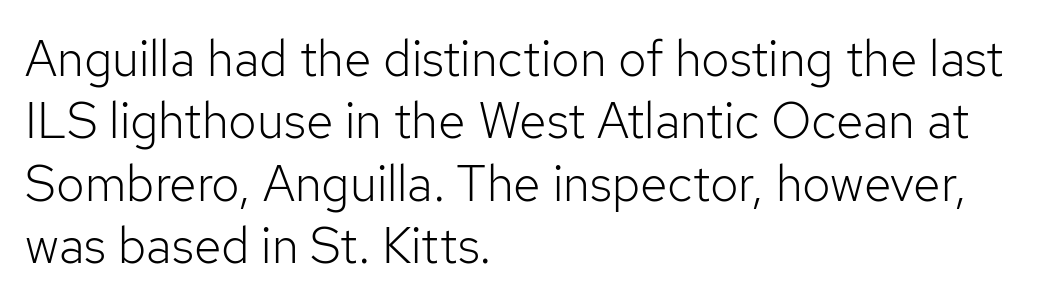
The image shows 50 px light sans-serif type, upright; set left-aligned, normal line spacing (1.25x), normal letter spacing, not underlined; low stroke contrast and a medium x-height.
